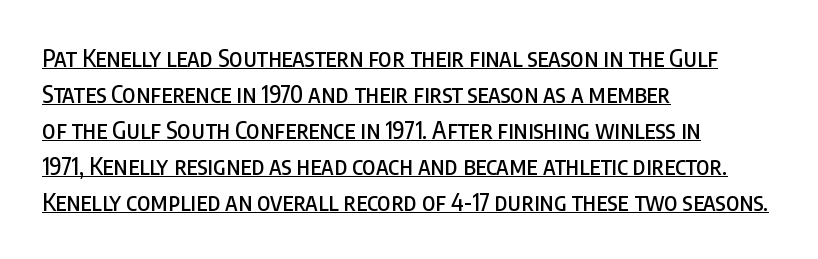
The image shows 24 px text type, upright; set left-aligned, normal line spacing (1.5x), normal letter spacing, underlined.
